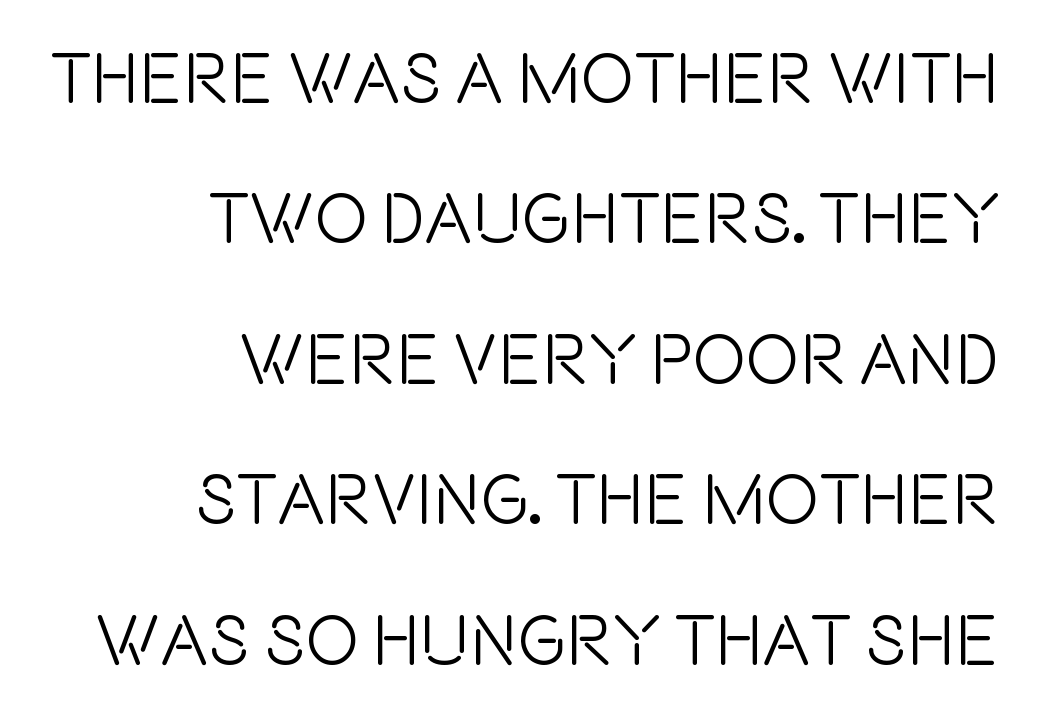
Does the type have serifs? No, each stem ends abruptly. Think of a printed novel: that variable character pitch is what you see here. This rendering features lettering with no underline. Upright lettering throughout. Short and long lines alike share a common ending point at right.
